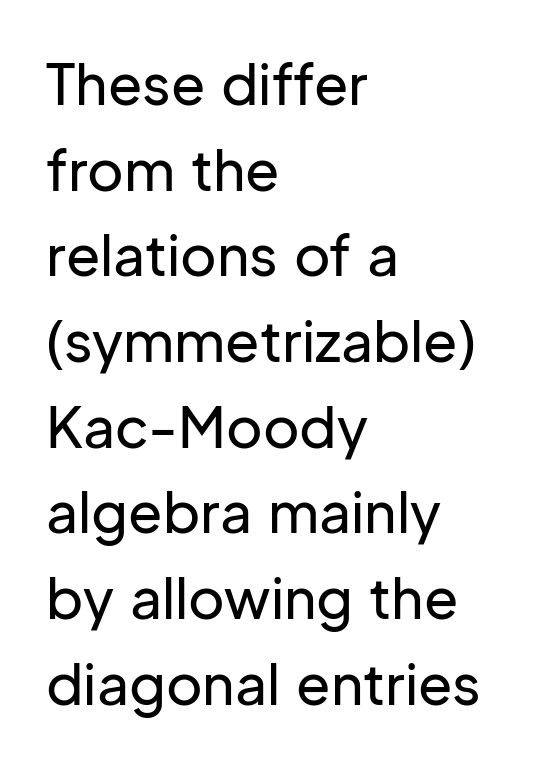
The image shows 56 px sans-serif type, upright; set left-aligned, normal line spacing (1.53x), normal letter spacing, not underlined; low stroke contrast and a medium x-height.
